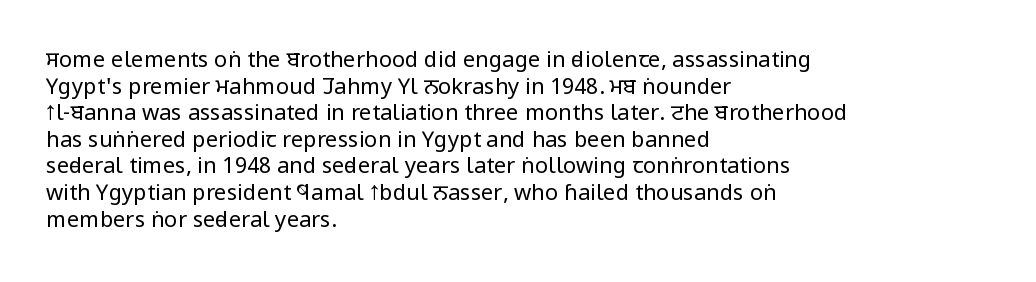
The face used here is rendered with its standard letterfit. The rag falls on the right side of this text block. The typeface has the unassuming heft of standard copy or less. Italic: no, the glyphs are upright roman.
